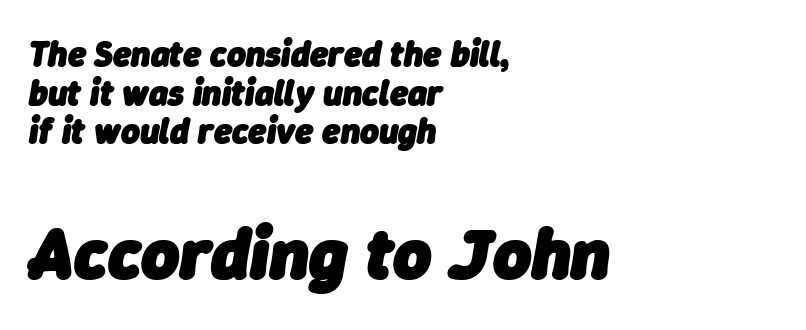
The image shows 73 px heavy type, italic (leaning right); set left-aligned, tight line spacing (1.07x), normal letter spacing, not underlined; the second (bottom) block is 2.03x larger; low stroke contrast and a medium x-height.
